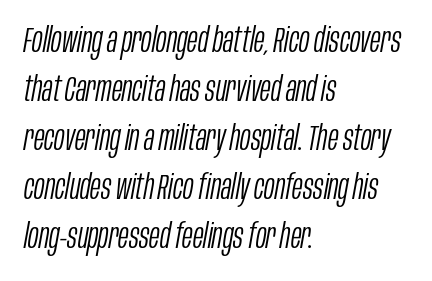
Q: Is the text bold? A: No.
Q: Is the text italic (slanted)? A: Yes, it leans right by about 10 degrees.
Q: Is the text underlined? A: No.
Q: How is the paragraph aligned? A: Left-aligned.
Q: Is the spacing between letters normal or unusually wide? A: Normal.
Q: Is the spacing between lines tight, normal or loose? A: Normal.
Q: Width (condensed, normal, or wide)? A: Condensed.
Q: Stroke contrast? A: Low.
Q: x-height? A: Large.
Q: Monospaced? A: No.
